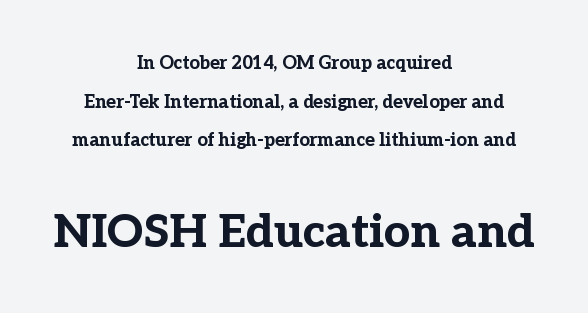
Does the copy run flush right? No — it is centered line by line. These words are printed bold, with thick strokes throughout. Has an underline been added? It has not. Vertical spacing — loose. The later block is typeset at a bigger size than the earlier block. The letters advance in unequal steps, a hallmark of proportional type.
